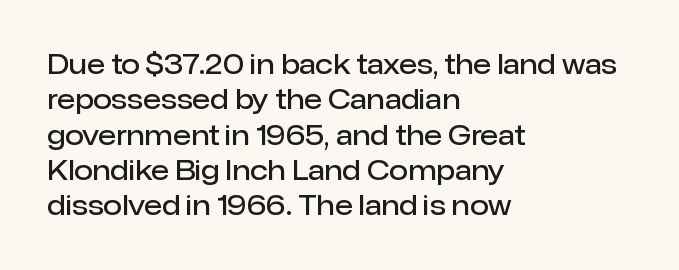
The image shows 27 px text type, upright; set left-aligned, normal line spacing (1.31x), normal letter spacing, not underlined.
